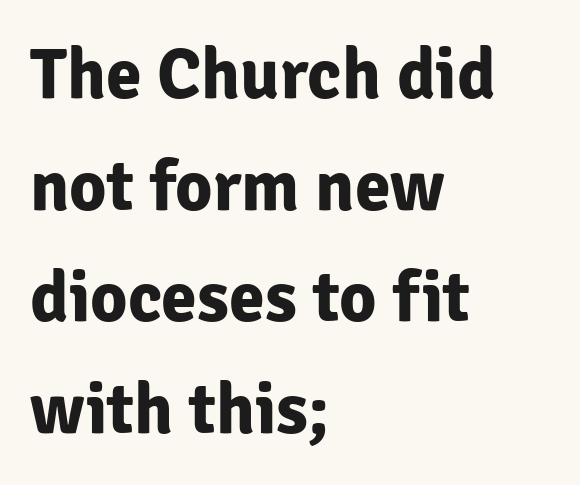
Visually the block forms a straight wall on the left and a jagged coastline on the right. Each row of text sits above clean, open space. Looks like regular typesetting: each glyph gets only the width it needs. The font is running at its bold setting. Short note: letters normally spaced. Is this a sans? Yes — the strokes have no serifs.
